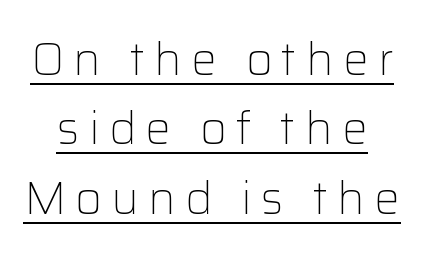
Q: Is the text bold? A: No.
Q: Is the text italic (slanted)? A: No, it is upright.
Q: Is the typeface a serif or a sans-serif typeface? A: Sans-serif.
Q: Is the text underlined? A: Yes.
Q: Is the spacing between letters normal or unusually wide? A: Unusually wide.
Q: Is the spacing between lines tight, normal or loose? A: Normal.
Q: Width (condensed, normal, or wide)? A: Normal.
Q: Stroke contrast? A: Low.
Q: x-height? A: Medium.
Q: Monospaced? A: No.
